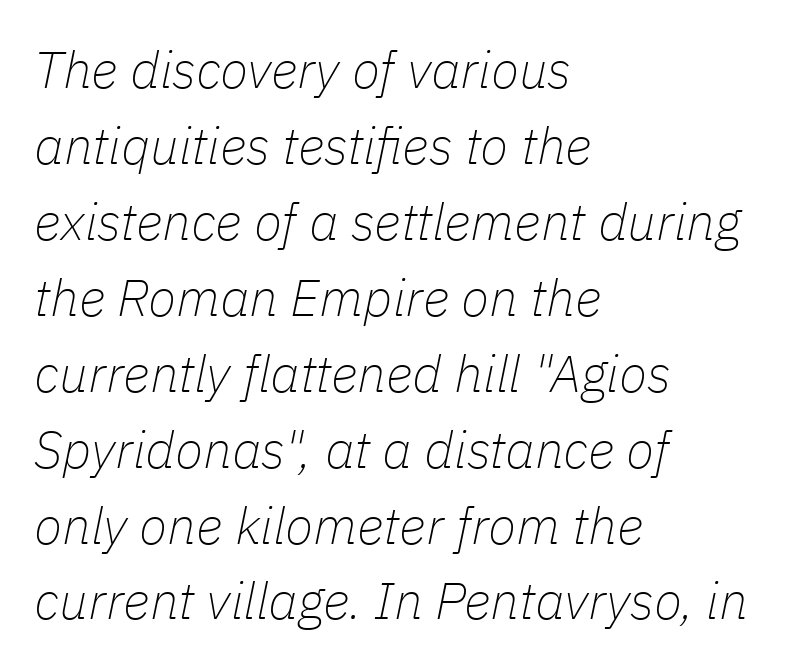
{"italic": "yes", "lean": "right", "slant_degrees": 11, "bold": "no", "weight": "thin", "width": "normal", "stroke_contrast": "low", "x_height": "medium", "monospaced": "no", "underline": "no", "align": "left", "line_spacing": "normal", "line_spacing_ratio": 1.46, "letter_spacing": "normal", "letter_spacing_em": 0.0, "glyph_px": 52}
